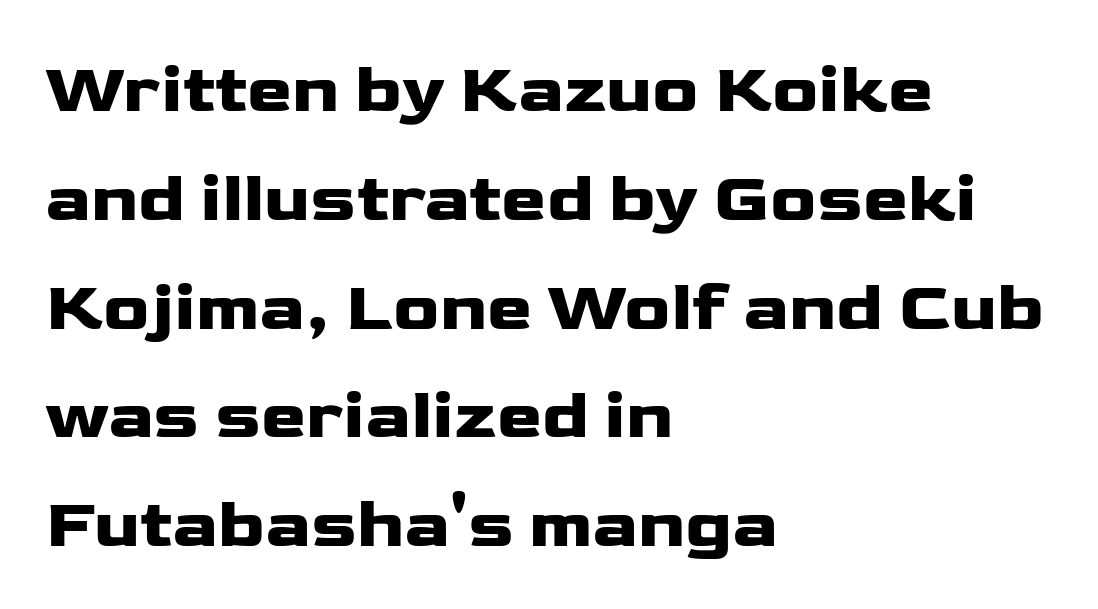
{"serif": "no", "italic": "no", "width": "wide", "stroke_contrast": "low", "x_height": "medium", "monospaced": "no", "underline": "no", "align": "left", "line_spacing": "normal", "line_spacing_ratio": 1.6, "letter_spacing": "normal", "letter_spacing_em": 0.0, "glyph_px": 68}
